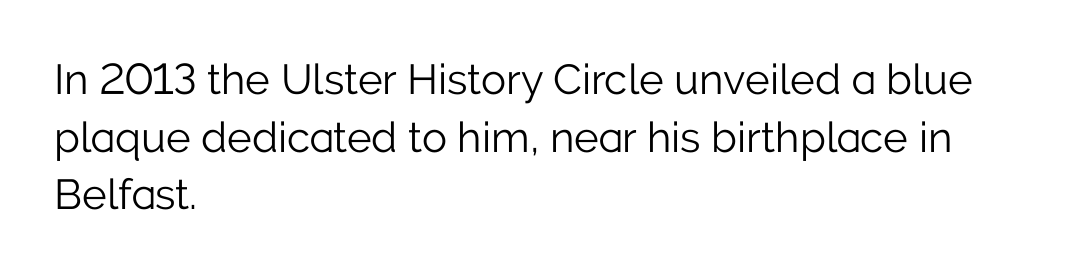
The image shows 42 px light sans-serif type, upright; set left-aligned, normal line spacing (1.37x), normal letter spacing, not underlined; low stroke contrast and a medium x-height.
